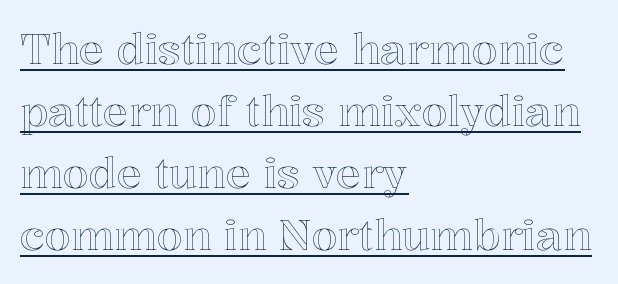
The image shows 42 px text type, upright; set left-aligned, normal line spacing (1.48x), normal letter spacing, underlined; a medium x-height.
